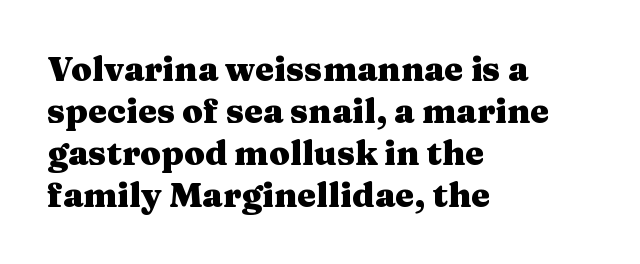
The image shows 34 px heavy, wide serif type, upright; set left-aligned, line spacing 1.24x, normal letter spacing, not underlined; medium stroke contrast and a medium x-height.
